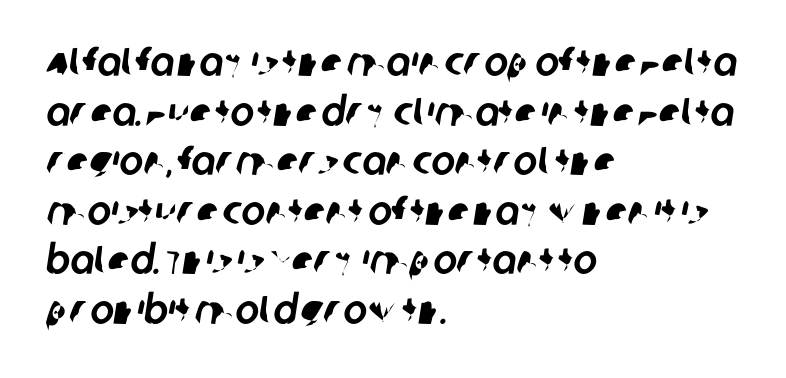
The zone under the glyphs is completely vacant. Observe the ordinary spacing: letters are neighbours, not strangers. A classic flush-left, rag-right setting is used for this passage. Do the characters align in a grid? No, the font is proportional. Unlike a traditional serif, this face leaves its strokes unadorned.
